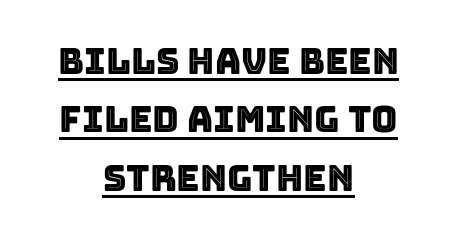
The image shows 36 px text type, upright; set centered, normal line spacing (1.62x), normal letter spacing, underlined; a large x-height.
